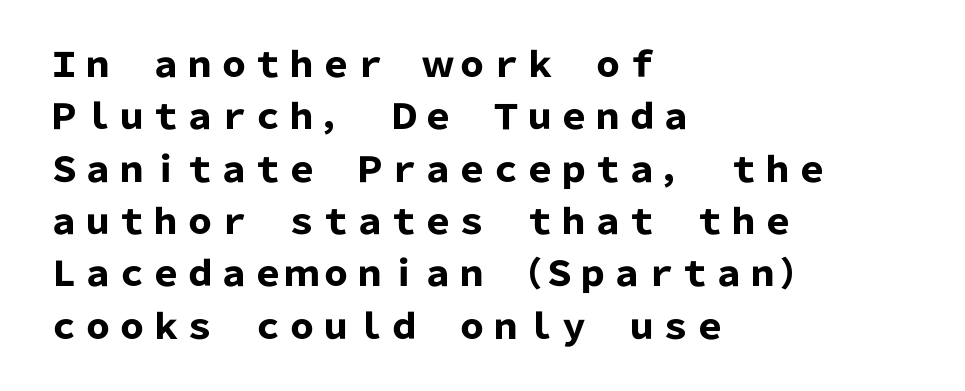
The image shows 34 px heavy sans-serif type, upright; set left-aligned, normal line spacing (1.54x), normal letter spacing, not underlined; low stroke contrast and a medium x-height.
